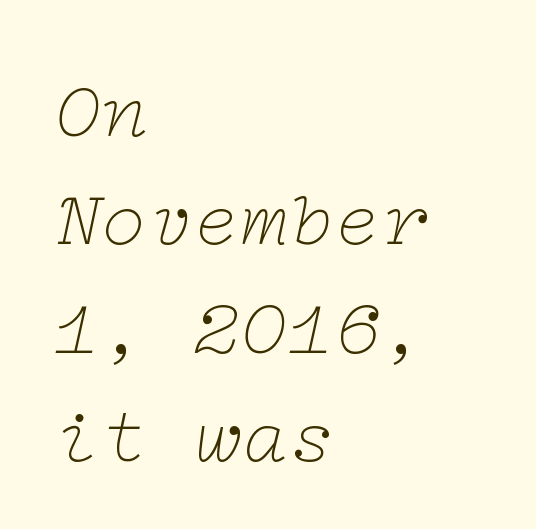
Q: Is the text bold? A: No.
Q: Is the text italic (slanted)? A: Yes, it leans right by about 12 degrees.
Q: Is the typeface a serif or a sans-serif typeface? A: Serif.
Q: Is the text underlined? A: No.
Q: How is the paragraph aligned? A: Left-aligned.
Q: Is the spacing between letters normal or unusually wide? A: Normal.
Q: Is the spacing between lines tight, normal or loose? A: Normal.
Q: Width (condensed, normal, or wide)? A: Wide.
Q: Stroke contrast? A: Low.
Q: x-height? A: Medium.
